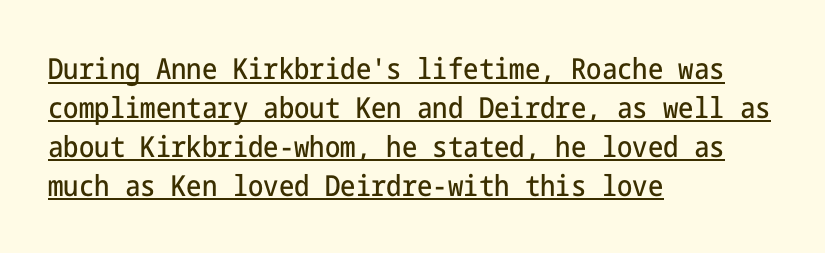
Notice how a bar underscores the lettering throughout. The type family on display is of the sans-serif kind. These lines sit exactly where default settings would place them. This sample uses an upright cut, with every glyph sitting square on the baseline.
